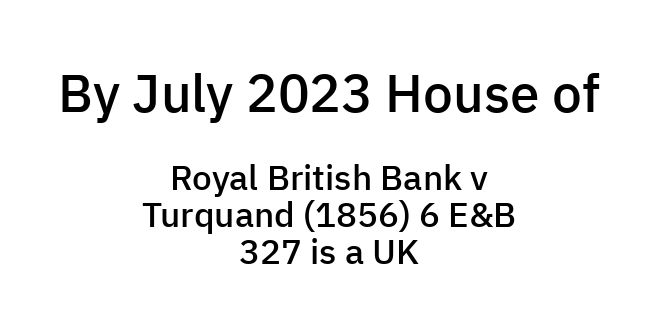
The image shows 53 px semibold sans-serif type, upright; set centered, tight line spacing (1.05x), normal letter spacing, not underlined; the first (top) block is 1.51x larger; low stroke contrast and a medium x-height.
